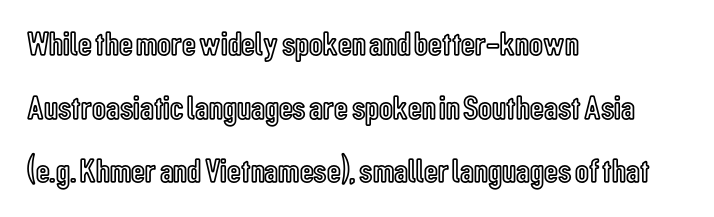
{"italic": "no", "width": "condensed", "x_height": "medium", "monospaced": "no", "underline": "no", "align": "left", "line_spacing_ratio": 1.87, "letter_spacing": "normal", "letter_spacing_em": 0.0, "glyph_px": 34}
